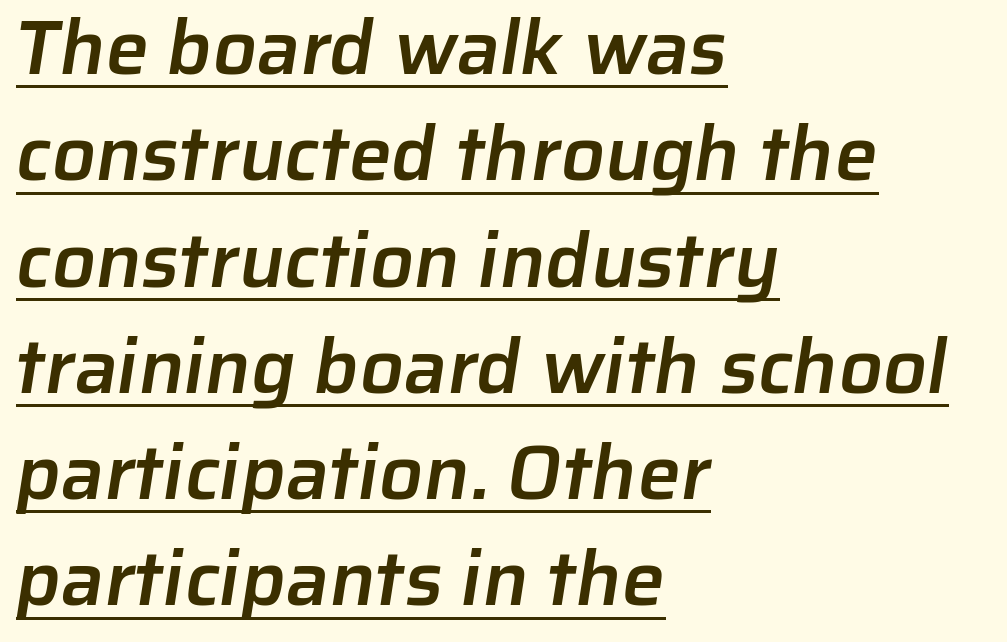
Q: Is the text bold? A: Semi-bold.
Q: Is the typeface a serif or a sans-serif typeface? A: Sans-serif.
Q: Is the text underlined? A: Yes.
Q: How is the paragraph aligned? A: Left-aligned.
Q: Is the spacing between letters normal or unusually wide? A: Normal.
Q: Is the spacing between lines tight, normal or loose? A: Normal.
Q: Width (condensed, normal, or wide)? A: Normal.
Q: Stroke contrast? A: Low.
Q: x-height? A: Medium.
Q: Monospaced? A: No.
